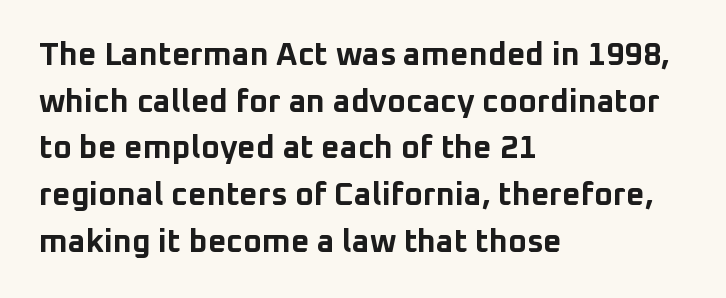
{"serif": "no", "italic": "no", "bold": "yes", "weight": "bold", "width": "normal", "stroke_contrast": "low", "x_height": "medium", "monospaced": "no", "underline": "no", "align": "left", "line_spacing": "normal", "line_spacing_ratio": 1.46, "letter_spacing": "normal", "letter_spacing_em": 0.0, "glyph_px": 32}
